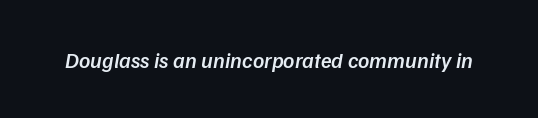
{"italic": "yes", "lean": "right", "slant_degrees": 9, "bold": "semi", "underline": "no", "letter_spacing": "normal", "letter_spacing_em": 0.0, "glyph_px": 22}
